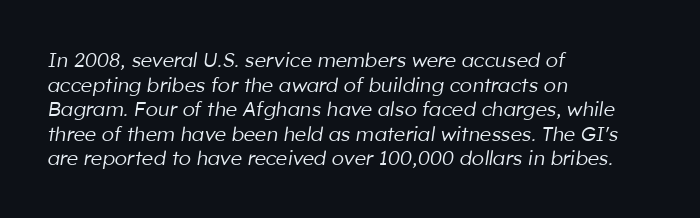
The font sits on the lighter half of the weight spectrum, regular included. Glyph-to-glyph distance matches everyday printed text. Is the block centered? No — it sits flush against the left margin. Descenders are the only things crossing below the line. Would a proofreader flag this as italicized? Yes.
